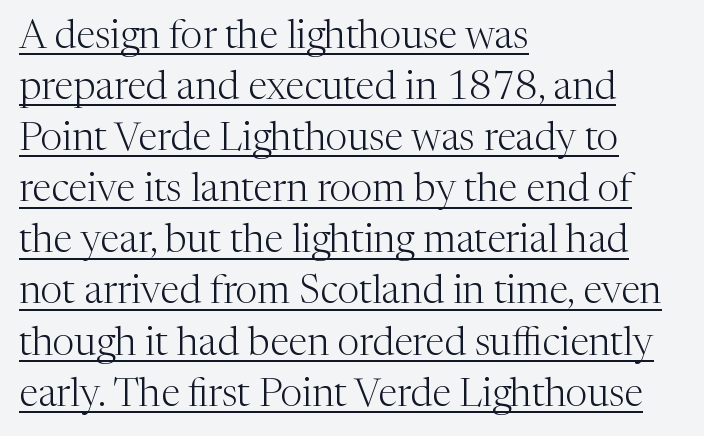
Leftover space on each line is placed entirely after the last word. Stems here are at most as thick as an everyday book face. Each new line begins a customary step beneath the previous one. What decoration does the sample have? An underline. Does extra space separate the letters? No, they use regular spacing.
